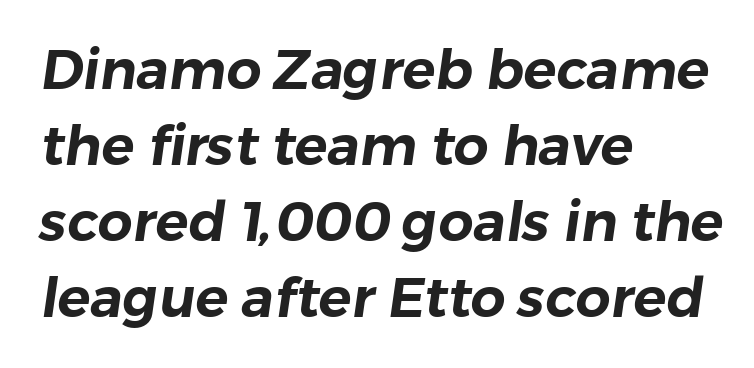
The image shows 55 px sans-serif type; set left-aligned, normal line spacing (1.38x), normal letter spacing, not underlined; low stroke contrast and a medium x-height.
